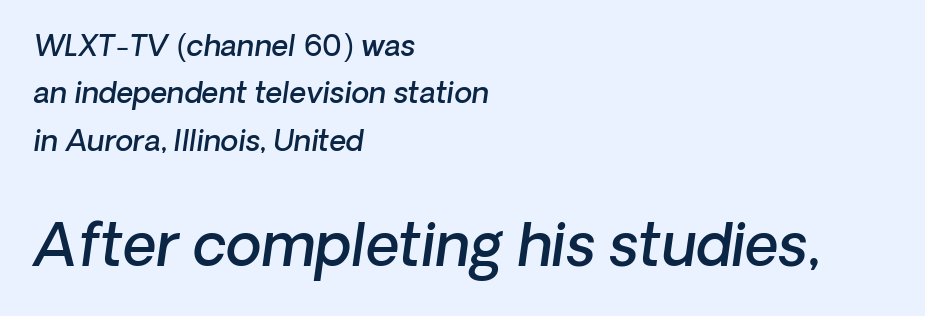
One glance says typical: line gaps are just what's usual. As a designer I'd log this as weight 600, semibold. A typesetter would call this zero additional tracking. Do the characters align in a grid? No, the font is proportional. Letters rest on an invisible, unmarked baseline. The rendering shows plain stroke endings on the letterforms — a sans-serif design.
